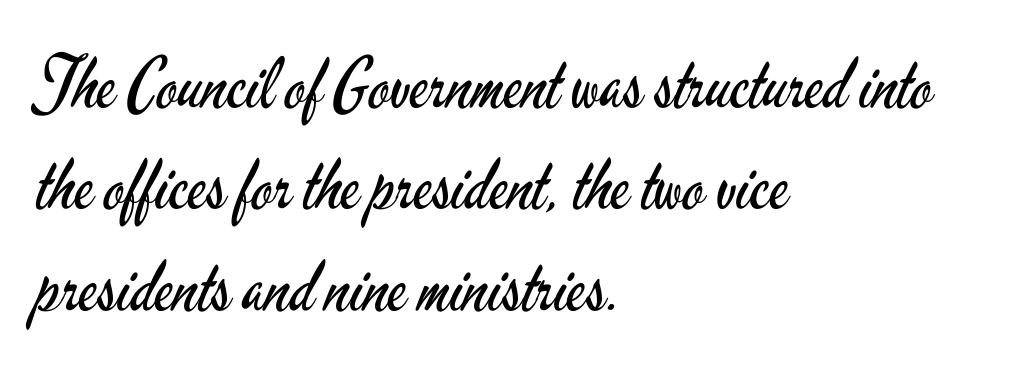
Q: Is the text bold? A: No.
Q: Is the text italic (slanted)? A: Yes.
Q: Is the typeface a serif or a sans-serif typeface? A: Sans-serif.
Q: Is the text underlined? A: No.
Q: How is the paragraph aligned? A: Left-aligned.
Q: Is the spacing between letters normal or unusually wide? A: Normal.
Q: Is the spacing between lines tight, normal or loose? A: Normal.
Q: Width (condensed, normal, or wide)? A: Condensed.
Q: Stroke contrast? A: Low.
Q: x-height? A: Small.
Q: Monospaced? A: No.
